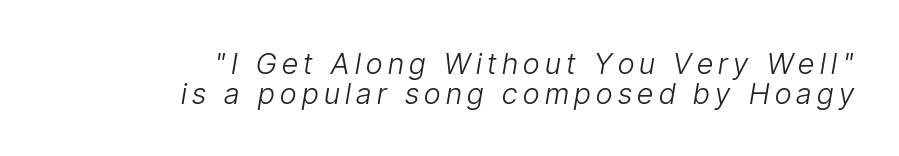
Q: Is the text bold? A: No.
Q: Is the text italic (slanted)? A: Yes, it leans right by about 9 degrees.
Q: Is the text underlined? A: No.
Q: How is the paragraph aligned? A: Right-aligned.
Q: Is the spacing between lines tight, normal or loose? A: Tight.
Q: Width (condensed, normal, or wide)? A: Condensed.
Q: Stroke contrast? A: Low.
Q: x-height? A: Medium.
Q: Monospaced? A: No.
